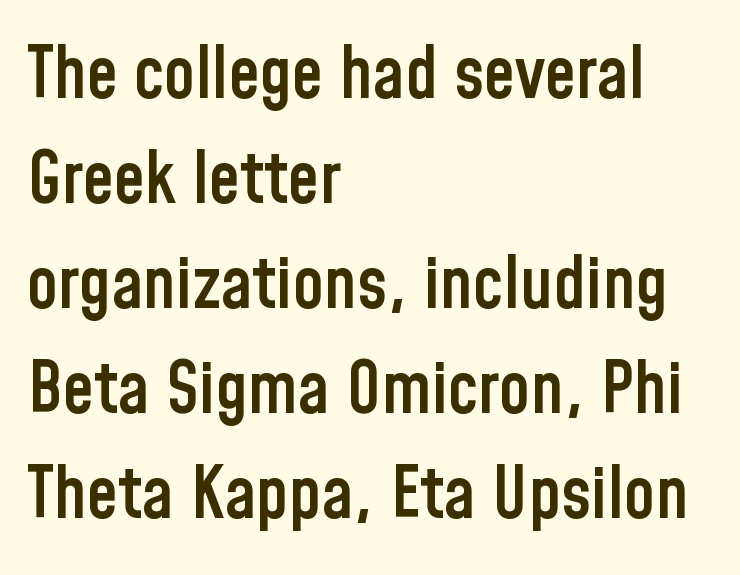
The glyphs in this specimen are sans serif. Nothing unusual about the tracking: characters are spaced as the font intends. The type sits square on the baseline with zero lean. Its strokes are somewhat broadened, the hallmark of semibold type.
